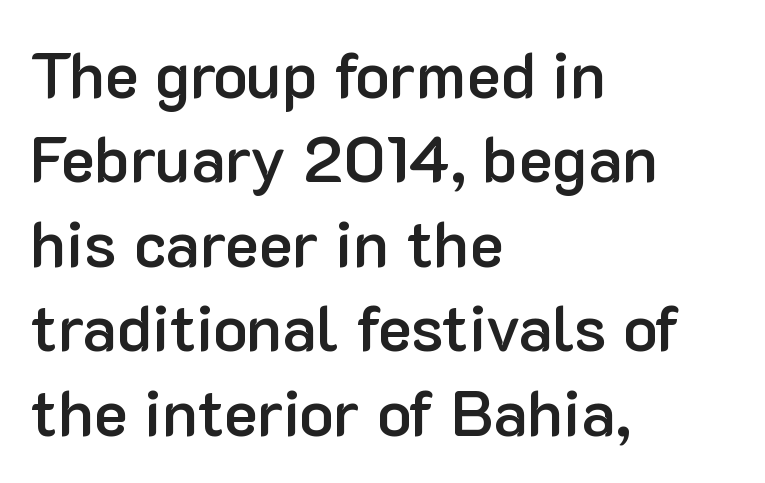
{"serif": "no", "italic": "no", "bold": "semi", "weight": "semibold", "width": "normal", "stroke_contrast": "low", "x_height": "medium", "monospaced": "no", "underline": "no", "align": "left", "line_spacing": "normal", "line_spacing_ratio": 1.32, "letter_spacing": "normal", "letter_spacing_em": 0.0, "glyph_px": 64}
